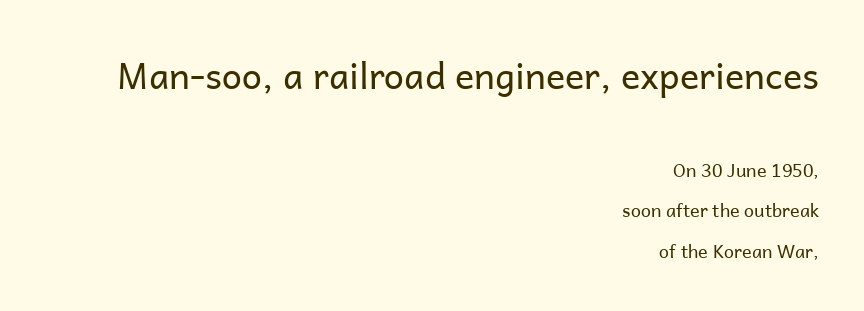
{"serif": "no", "italic": "no", "bold": "no", "weight": "regular", "width": "normal", "stroke_contrast": "low", "x_height": "medium", "monospaced": "no", "underline": "no", "align": "right", "line_spacing": "loose", "line_spacing_ratio": 2.25, "letter_spacing": "normal", "letter_spacing_em": 0.0, "larger_block": "first", "size_ratio": 2.0, "glyph_px": 36}
